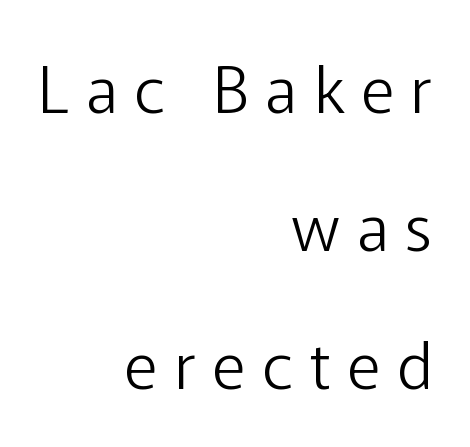
Q: Is the text bold? A: No.
Q: Is the text italic (slanted)? A: No, it is upright.
Q: Is the typeface a serif or a sans-serif typeface? A: Sans-serif.
Q: Is the text underlined? A: No.
Q: How is the paragraph aligned? A: Right-aligned.
Q: Is the spacing between letters normal or unusually wide? A: Unusually wide.
Q: Is the spacing between lines tight, normal or loose? A: Loose.
Q: Width (condensed, normal, or wide)? A: Normal.
Q: Stroke contrast? A: Low.
Q: x-height? A: Medium.
Q: Monospaced? A: No.
